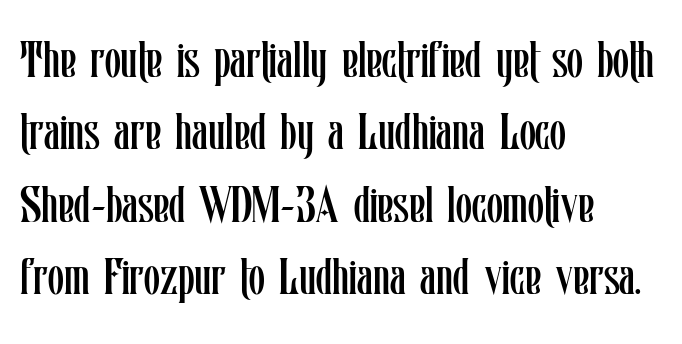
{"italic": "no", "bold": "no", "weight": "regular", "width": "condensed", "stroke_contrast": "low", "x_height": "medium", "monospaced": "no", "underline": "no", "align": "left", "line_spacing": "normal", "line_spacing_ratio": 1.39, "letter_spacing": "normal", "letter_spacing_em": 0.0, "glyph_px": 52}
